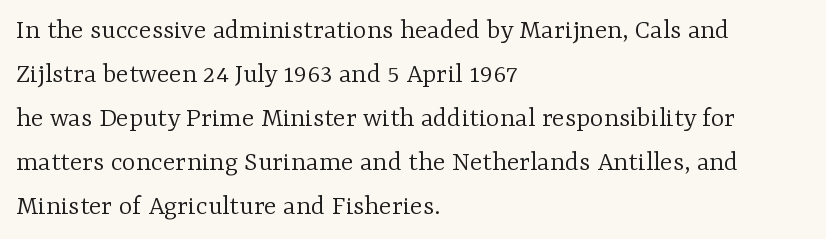
Q: Is the text bold? A: No.
Q: Is the text italic (slanted)? A: No, it is upright.
Q: Is the typeface a serif or a sans-serif typeface? A: Serif.
Q: Is the text underlined? A: No.
Q: How is the paragraph aligned? A: Left-aligned.
Q: Is the spacing between letters normal or unusually wide? A: Normal.
Q: Is the spacing between lines tight, normal or loose? A: Normal.
Q: Width (condensed, normal, or wide)? A: Normal.
Q: Stroke contrast? A: Low.
Q: x-height? A: Medium.
Q: Monospaced? A: No.
